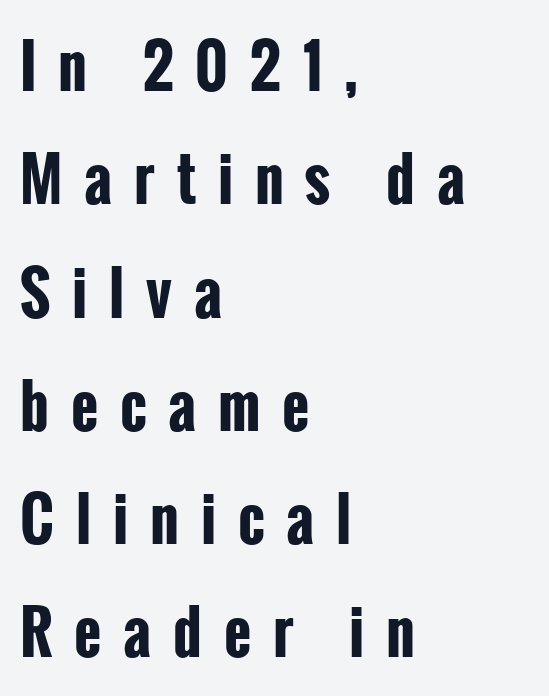
The image shows 59 px bold, condensed sans-serif type, upright; set left-aligned, loose line spacing (1.92x), unusually wide letter spacing (+0.37 em), not underlined; low stroke contrast and a medium x-height.
